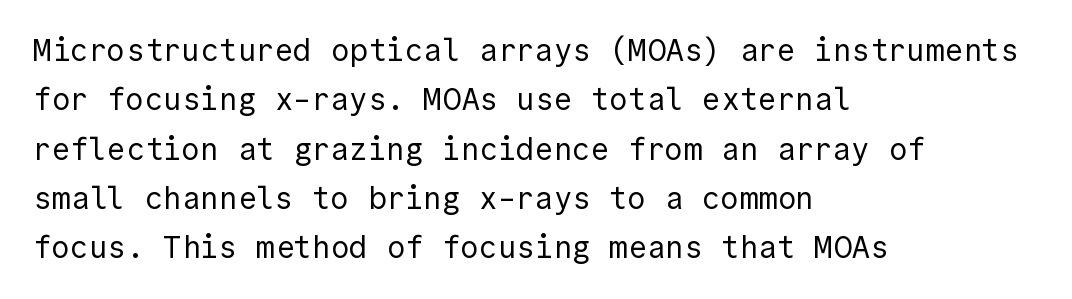
Q: Is the text bold? A: No.
Q: Is the text italic (slanted)? A: No, it is upright.
Q: Is the typeface a serif or a sans-serif typeface? A: Sans-serif.
Q: Is the text underlined? A: No.
Q: How is the paragraph aligned? A: Left-aligned.
Q: Is the spacing between letters normal or unusually wide? A: Normal.
Q: Is the spacing between lines tight, normal or loose? A: Normal.
Q: Width (condensed, normal, or wide)? A: Normal.
Q: x-height? A: Medium.
